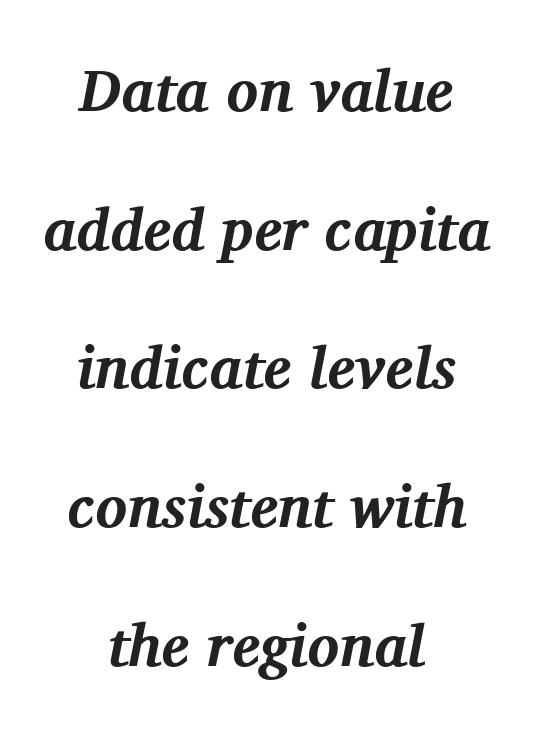
{"serif": "yes", "italic": "yes", "lean": "right", "slant_degrees": 11, "bold": "yes", "weight": "bold", "width": "normal", "stroke_contrast": "medium", "x_height": "medium", "monospaced": "no", "underline": "no", "align": "center", "line_spacing": "loose", "line_spacing_ratio": 2.35, "letter_spacing": "normal", "letter_spacing_em": 0.0, "glyph_px": 59}
